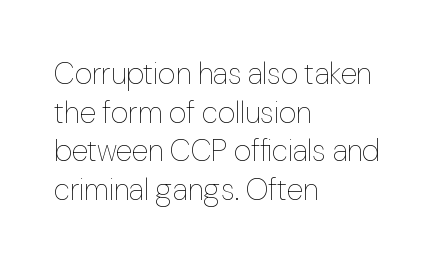
The image shows 30 px thin type, upright; set left-aligned, normal line spacing (1.29x), normal letter spacing, not underlined; low stroke contrast and a medium x-height.
